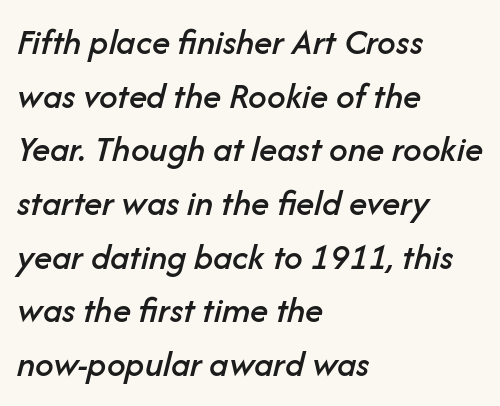
{"italic": "yes", "lean": "right", "slant_degrees": 14, "width": "normal", "stroke_contrast": "low", "x_height": "medium", "monospaced": "no", "underline": "no", "align": "left", "line_spacing": "normal", "line_spacing_ratio": 1.45, "letter_spacing": "normal", "letter_spacing_em": 0.0, "glyph_px": 37}
